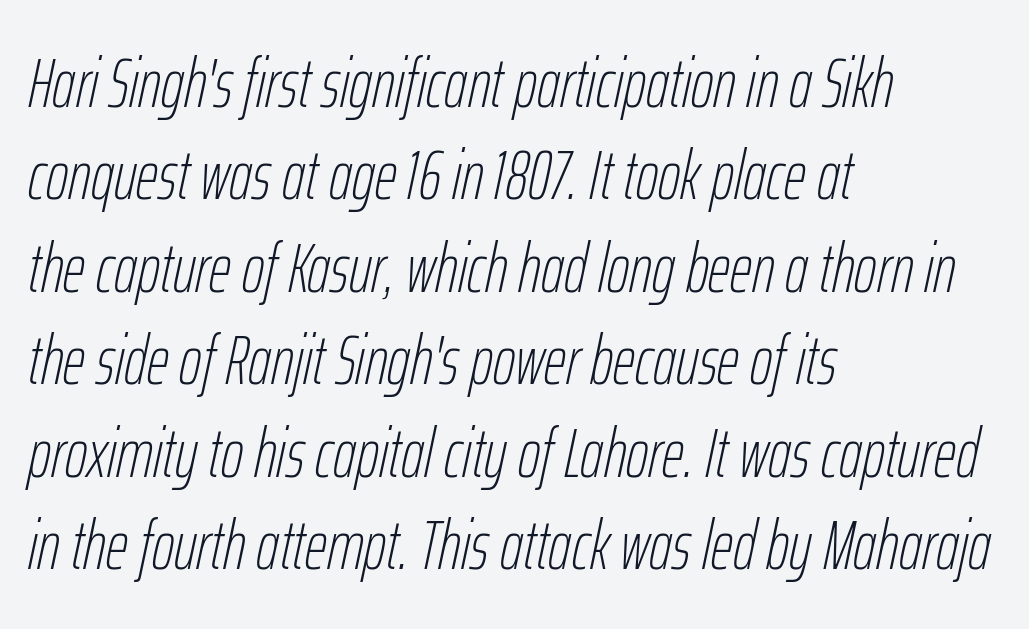
The image shows 69 px thin, condensed type, italic (leaning right); set left-aligned, normal line spacing (1.34x), normal letter spacing, not underlined; low stroke contrast and a medium x-height.
